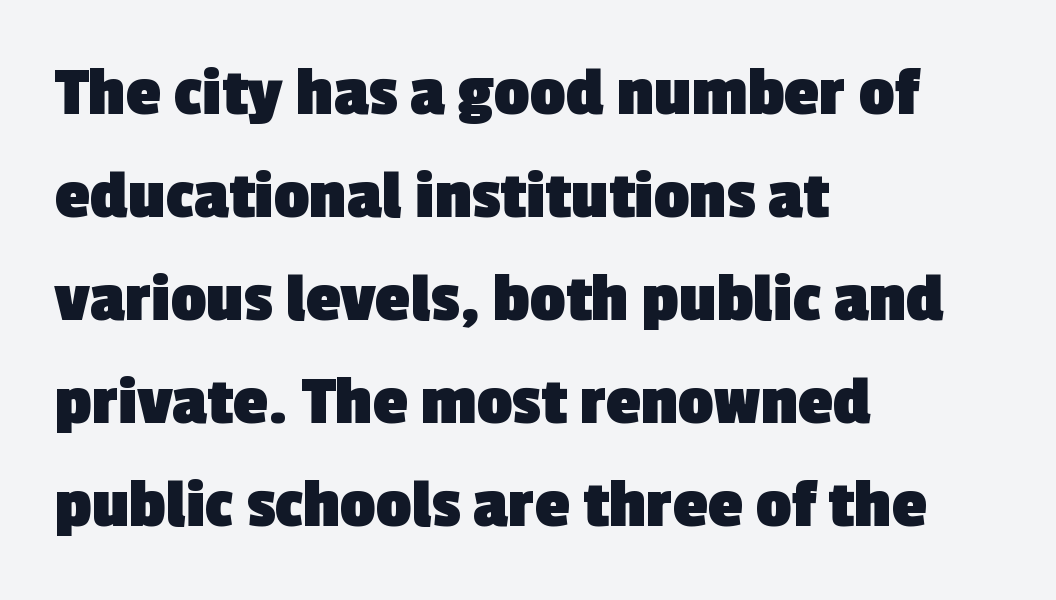
Q: Is the text bold? A: Yes.
Q: Is the typeface a serif or a sans-serif typeface? A: Sans-serif.
Q: Is the text underlined? A: No.
Q: How is the paragraph aligned? A: Left-aligned.
Q: Is the spacing between letters normal or unusually wide? A: Normal.
Q: Is the spacing between lines tight, normal or loose? A: Normal.
Q: Width (condensed, normal, or wide)? A: Normal.
Q: x-height? A: Medium.
Q: Monospaced? A: No.
